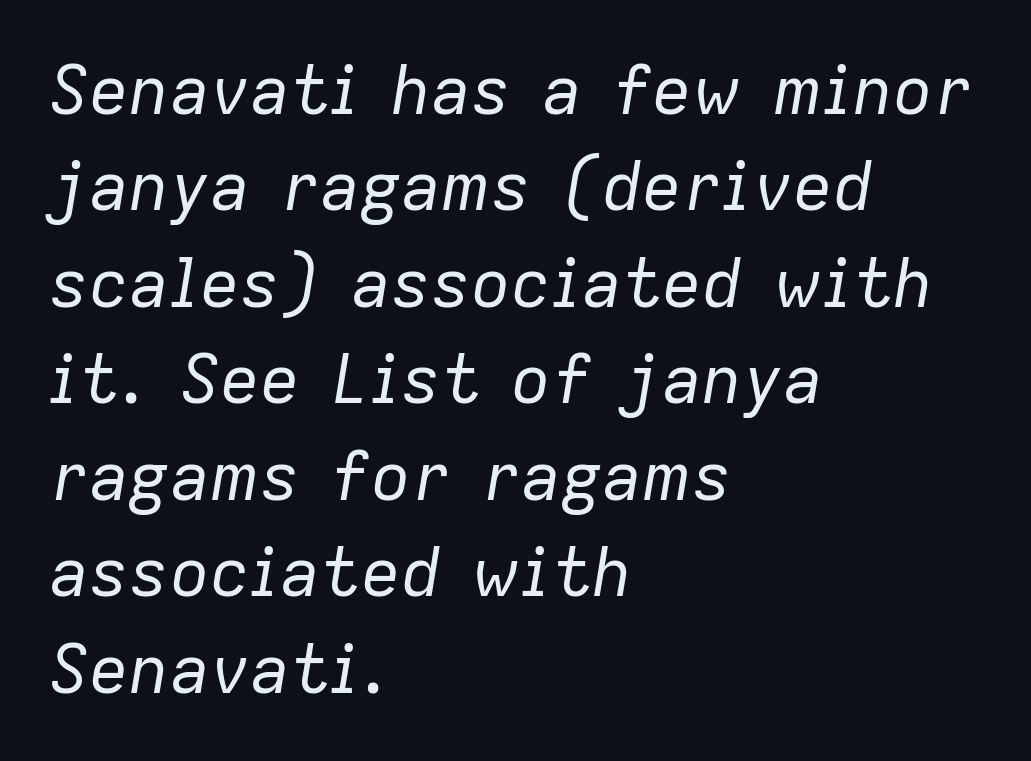
{"italic": "yes", "lean": "right", "slant_degrees": 9, "bold": "no", "weight": "regular", "width": "normal", "stroke_contrast": "low", "x_height": "medium", "monospaced": "no", "underline": "no", "align": "left", "line_spacing": "normal", "line_spacing_ratio": 1.44, "letter_spacing": "normal", "letter_spacing_em": 0.0, "glyph_px": 67}
